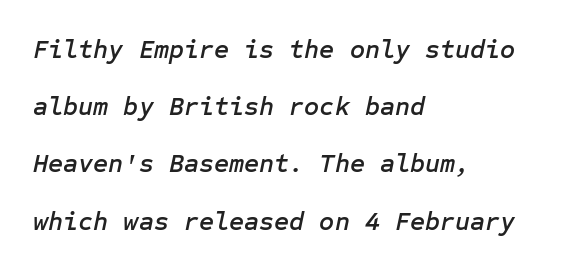
Q: Is the text italic (slanted)? A: Yes, it leans right by about 12 degrees.
Q: Is the text underlined? A: No.
Q: How is the paragraph aligned? A: Left-aligned.
Q: Is the spacing between letters normal or unusually wide? A: Normal.
Q: Is the spacing between lines tight, normal or loose? A: Loose.
